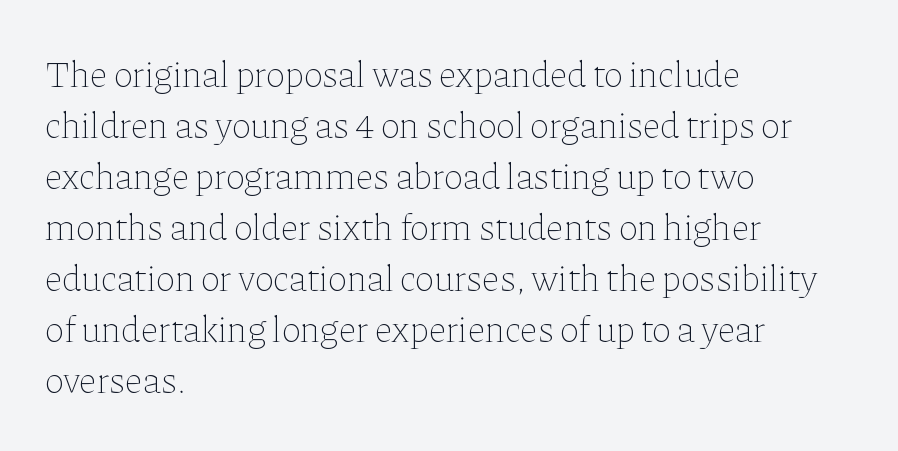
{"italic": "no", "bold": "no", "weight": "thin", "width": "normal", "stroke_contrast": "low", "x_height": "medium", "monospaced": "no", "underline": "no", "align": "left", "line_spacing": "normal", "line_spacing_ratio": 1.38, "letter_spacing": "normal", "letter_spacing_em": 0.0, "glyph_px": 37}
